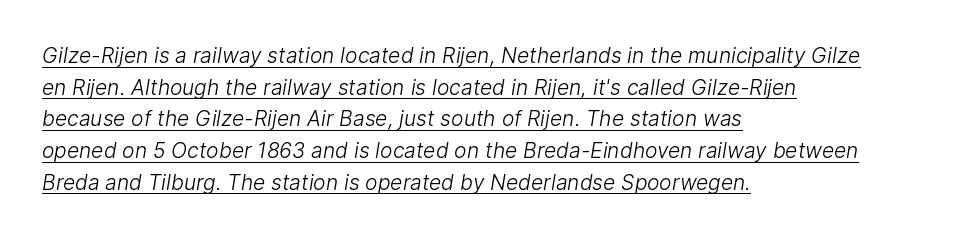
The image shows 21 px text type; set left-aligned, normal line spacing (1.51x), normal letter spacing, underlined.
